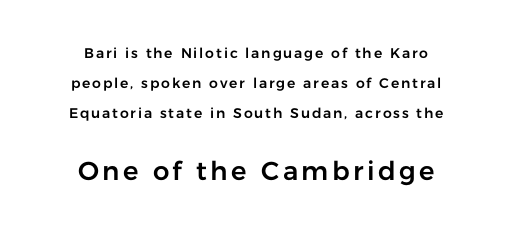
The image shows 26 px text type, upright; set centered, loose line spacing (2.13x), not underlined; the second (bottom) block is 1.86x larger.
